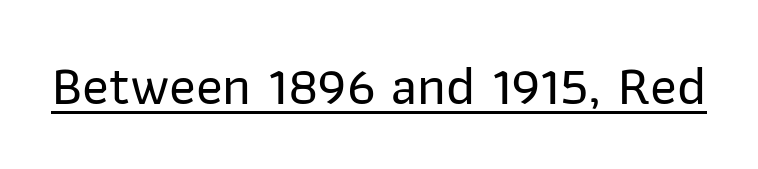
Q: Is the text italic (slanted)? A: No, it is upright.
Q: Is the typeface a serif or a sans-serif typeface? A: Sans-serif.
Q: Is the text underlined? A: Yes.
Q: Is the spacing between letters normal or unusually wide? A: Normal.
Q: Width (condensed, normal, or wide)? A: Normal.
Q: Stroke contrast? A: Low.
Q: x-height? A: Medium.
Q: Monospaced? A: No.
